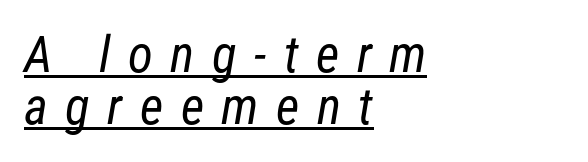
No extra ink here — the face is not bold. These lines are composed in type without serifs. The letterforms stand isolated, each surrounded by extra space. These characters rest on top of a visible drawn line. The letters advance in unequal steps, a hallmark of proportional type. If you measured baseline to baseline, you'd find a short distance.
